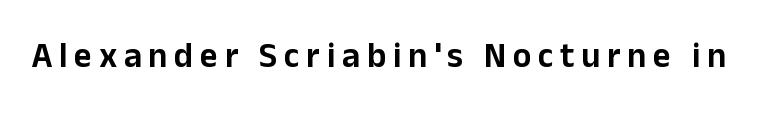
Q: Is the text italic (slanted)? A: No, it is upright.
Q: Is the typeface a serif or a sans-serif typeface? A: Sans-serif.
Q: Is the text underlined? A: No.
Q: Width (condensed, normal, or wide)? A: Normal.
Q: Stroke contrast? A: Low.
Q: x-height? A: Medium.
Q: Monospaced? A: No.
